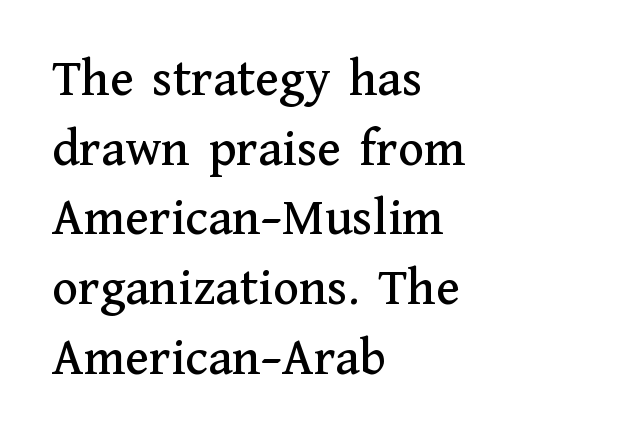
The image shows 54 px serif type, upright; set left-aligned, normal line spacing (1.29x), normal letter spacing, not underlined; medium stroke contrast and a medium x-height.
